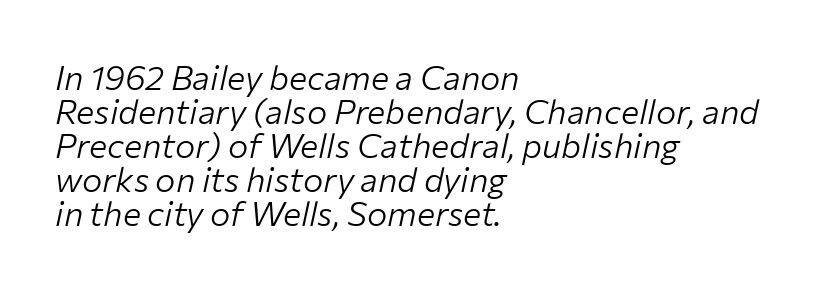
The rendering uses a small line-height, squeezing the rows. The line texture is even and compact thanks to regular tracking. Compared with ordinary roman type, these characters are visibly tilted. This sample has the flowing, uneven cadence of proportional lettering. Caption: face not bold, strokes unweighted.
